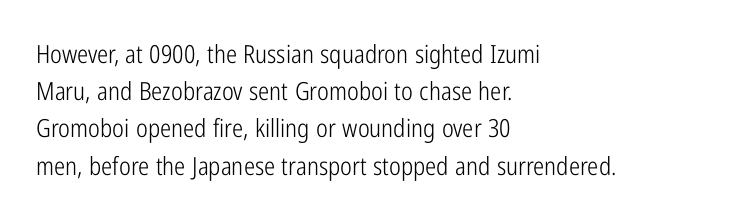
The image shows 25 px text type, upright; set left-aligned, normal line spacing (1.49x), normal letter spacing, not underlined.
